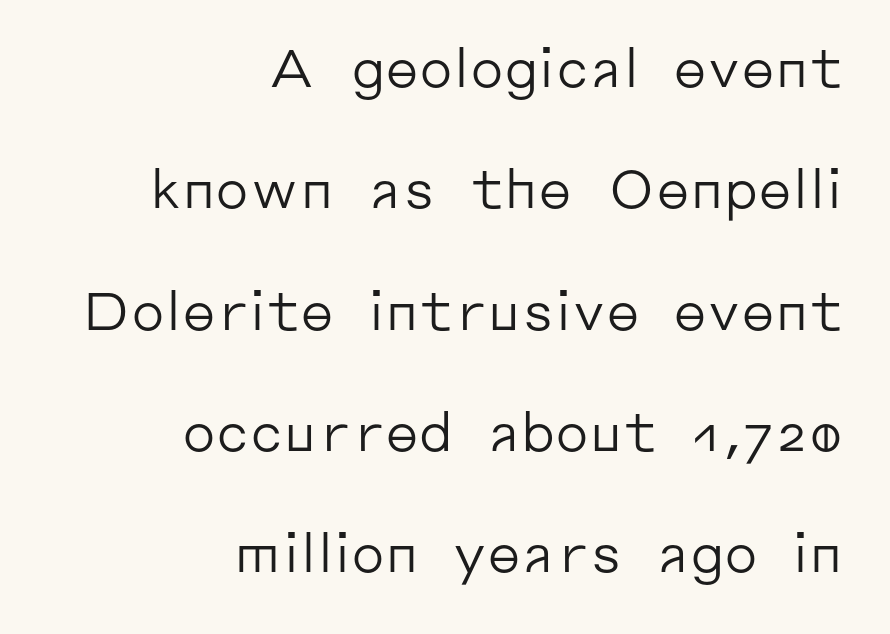
The image shows 53 px regular-weight sans-serif type, upright; set right-aligned, loose line spacing (2.29x), normal letter spacing, not underlined; low stroke contrast and a medium x-height.
